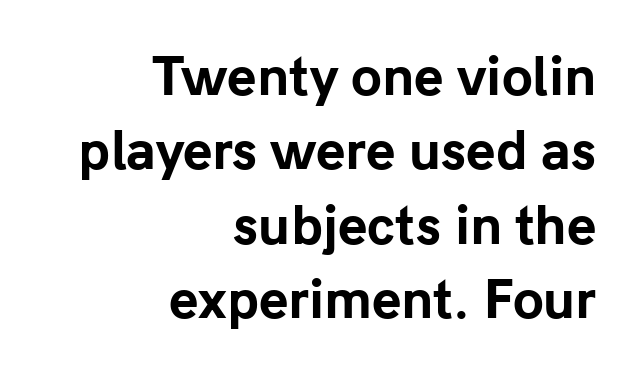
The image shows 50 px bold sans-serif type, upright; set right-aligned, normal line spacing (1.49x), normal letter spacing, not underlined; low stroke contrast and a medium x-height.
